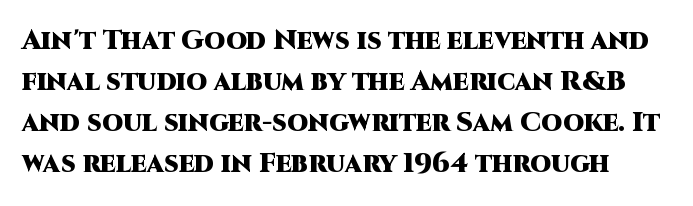
Q: Is the text bold? A: Yes.
Q: Is the text italic (slanted)? A: No, it is upright.
Q: Is the text underlined? A: No.
Q: Is the spacing between letters normal or unusually wide? A: Normal.
Q: Is the spacing between lines tight, normal or loose? A: Normal.
